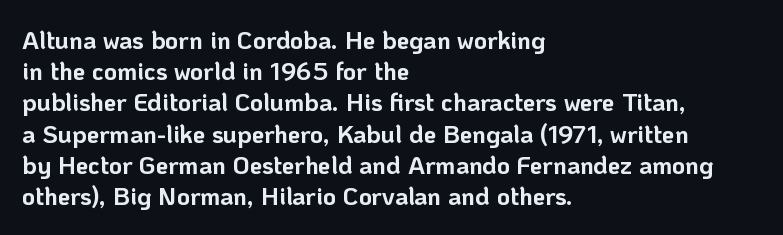
Q: Is the text bold? A: Yes.
Q: Is the text italic (slanted)? A: No, it is upright.
Q: Is the text underlined? A: No.
Q: How is the paragraph aligned? A: Left-aligned.
Q: Is the spacing between letters normal or unusually wide? A: Normal.
Q: Is the spacing between lines tight, normal or loose? A: Normal.
